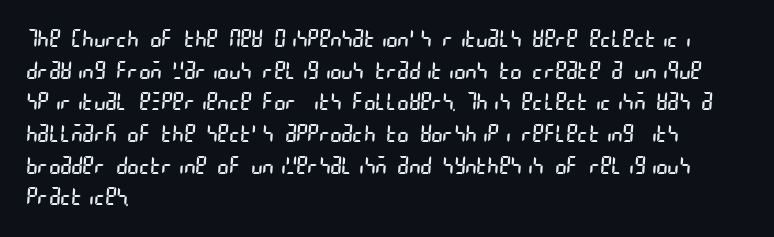
Letter spacing: default. Does the leading feel generous? No, just average. The gap between lines stays unmarked. The compositor pushed each line to the left boundary.
